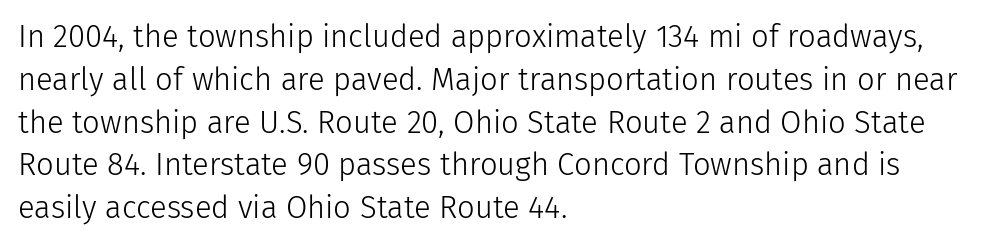
{"serif": "no", "italic": "no", "bold": "no", "weight": "light", "width": "normal", "stroke_contrast": "low", "x_height": "medium", "monospaced": "no", "underline": "no", "align": "left", "line_spacing": "normal", "line_spacing_ratio": 1.38, "letter_spacing": "normal", "letter_spacing_em": 0.0, "glyph_px": 31}
